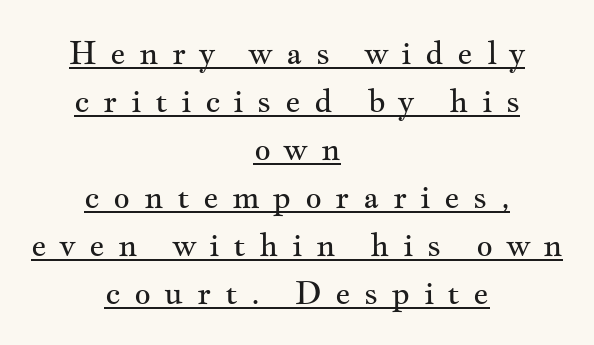
The image shows 32 px regular-weight, wide serif type, upright; set centered, normal line spacing (1.5x), unusually wide letter spacing (+0.42 em), underlined; medium stroke contrast and a small x-height.
